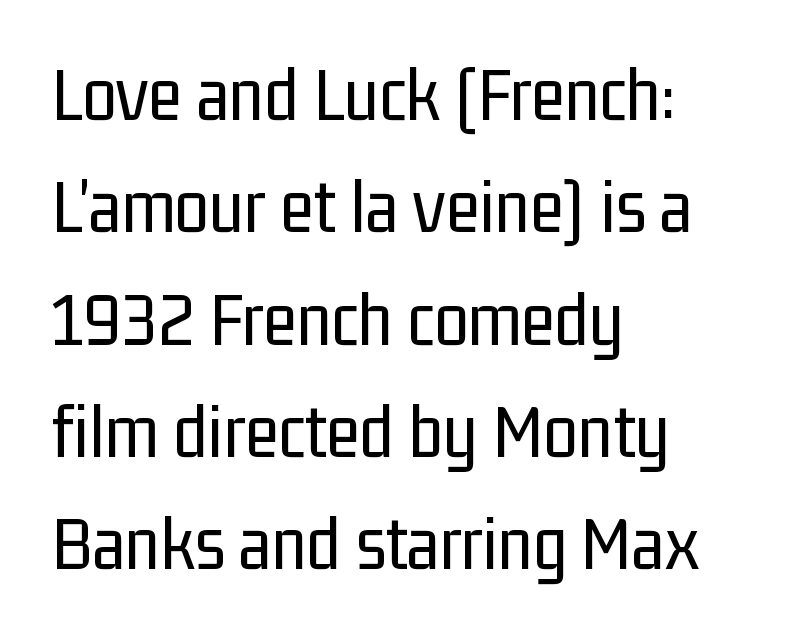
The image shows 78 px regular-weight, condensed sans-serif type, upright; set left-aligned, normal line spacing (1.44x), normal letter spacing, not underlined; low stroke contrast and a medium x-height.
